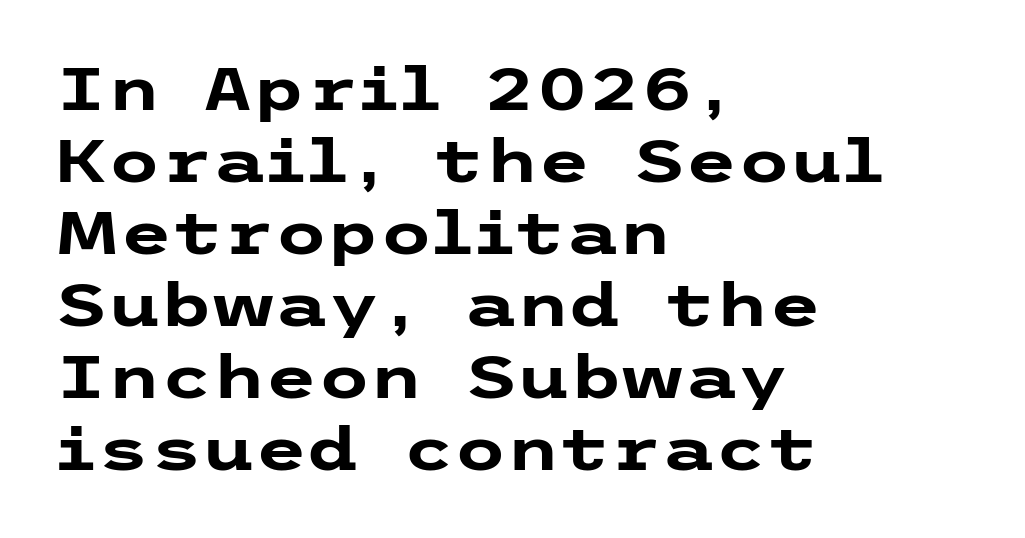
Every character sits straight up, as roman type does. The compositor pushed each line to the left boundary. The gap between lines stays unmarked. The rendering shows plain stroke endings on the letterforms — a sans-serif design.
